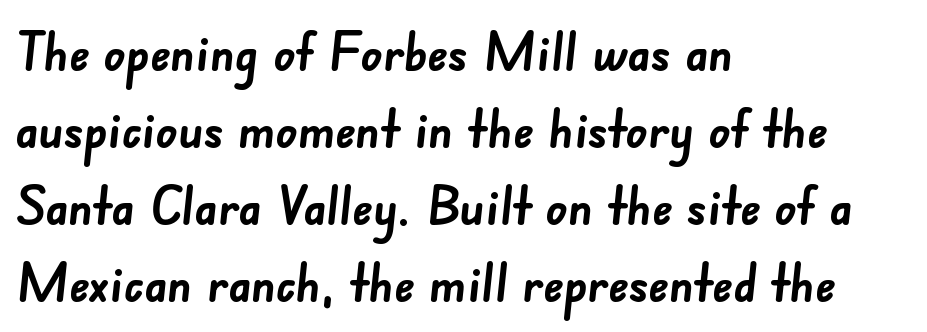
{"serif": "no", "bold": "yes", "weight": "semibold", "width": "normal", "stroke_contrast": "low", "x_height": "small", "monospaced": "no", "underline": "no", "align": "left", "line_spacing": "normal", "line_spacing_ratio": 1.45, "letter_spacing": "normal", "letter_spacing_em": 0.0, "glyph_px": 53}
